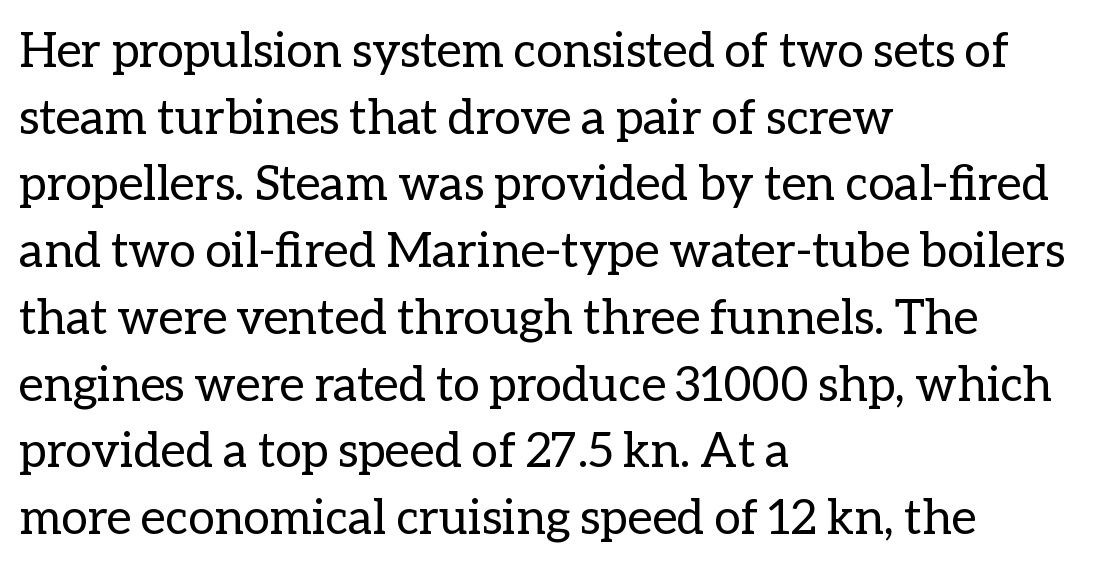
{"italic": "no", "bold": "no", "weight": "regular", "width": "normal", "stroke_contrast": "low", "x_height": "medium", "monospaced": "no", "underline": "no", "align": "left", "line_spacing": "normal", "line_spacing_ratio": 1.39, "letter_spacing": "normal", "letter_spacing_em": 0.0, "glyph_px": 48}
